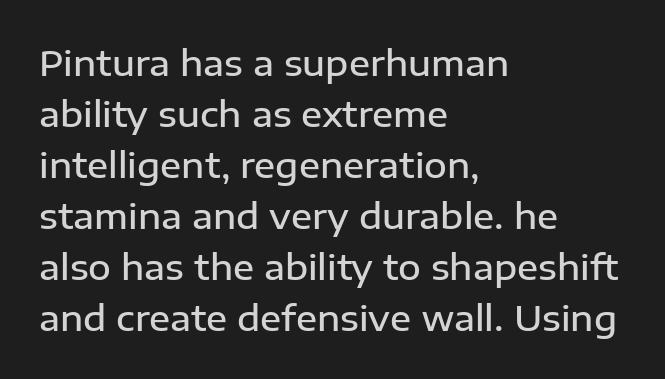
Q: Is the text bold? A: Semi-bold.
Q: Is the text italic (slanted)? A: No, it is upright.
Q: Is the typeface a serif or a sans-serif typeface? A: Sans-serif.
Q: Is the text underlined? A: No.
Q: How is the paragraph aligned? A: Left-aligned.
Q: Is the spacing between letters normal or unusually wide? A: Normal.
Q: Is the spacing between lines tight, normal or loose? A: Normal.
Q: Width (condensed, normal, or wide)? A: Normal.
Q: Stroke contrast? A: Low.
Q: x-height? A: Medium.
Q: Monospaced? A: No.
